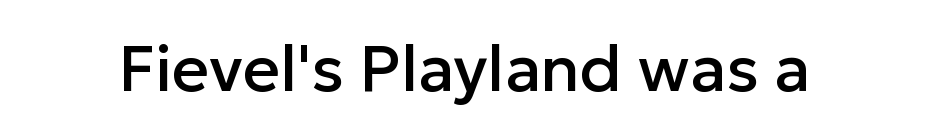
The image shows 65 px sans-serif type, upright; set normal letter spacing, not underlined; low stroke contrast and a medium x-height.
